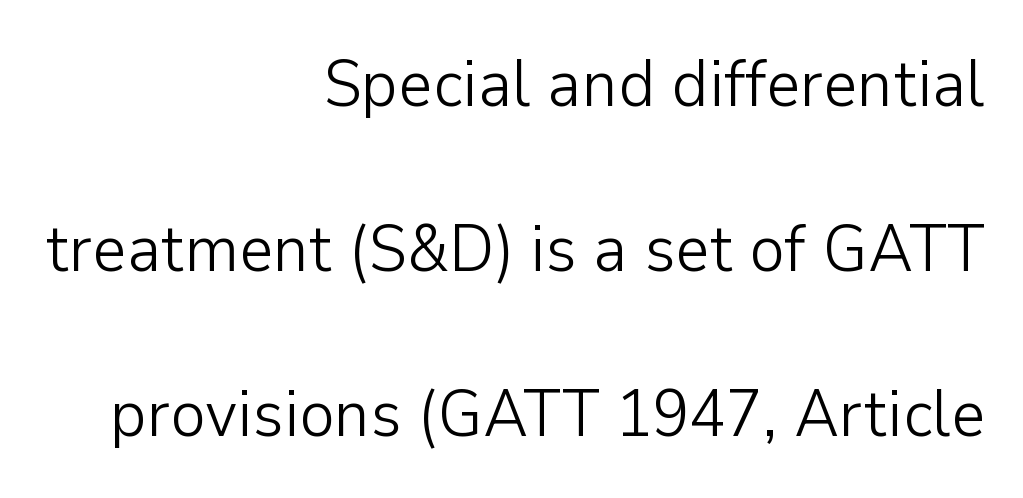
{"serif": "no", "italic": "no", "bold": "no", "weight": "light", "width": "normal", "stroke_contrast": "low", "x_height": "medium", "monospaced": "no", "underline": "no", "align": "right", "line_spacing": "loose", "line_spacing_ratio": 2.46, "letter_spacing": "normal", "letter_spacing_em": 0.0, "glyph_px": 67}
